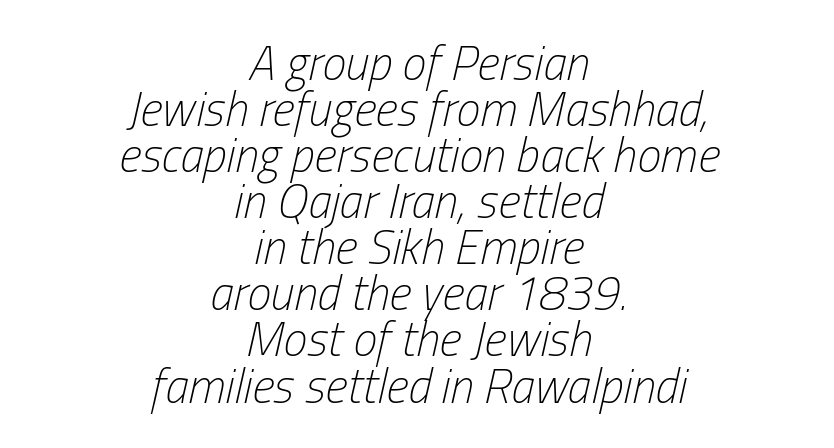
The face used here is proportionally spaced, like ordinary book or web type. The vertical gap from one line to the next is small. The letters sit at their default tracking, neither squeezed nor spread. Type without underlining. Weight class: somewhere from thin through regular. The passage is arranged like a title page — every line centered.
